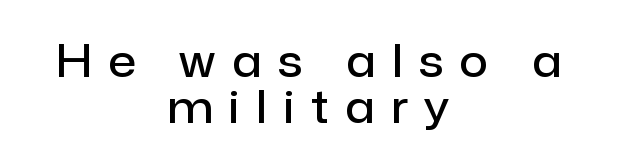
The image shows 45 px semibold sans-serif type, upright; set centered, tight line spacing (1.02x), unusually wide letter spacing (+0.37 em), not underlined; low stroke contrast and a medium x-height.
